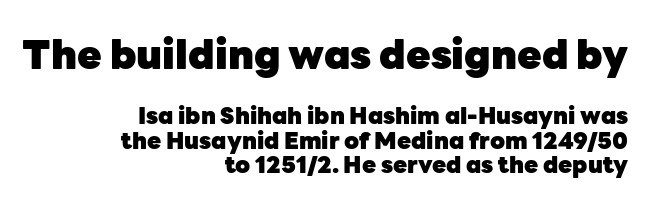
{"serif": "no", "italic": "no", "bold": "yes", "weight": "heavy", "width": "normal", "stroke_contrast": "low", "x_height": "medium", "monospaced": "no", "underline": "no", "align": "right", "line_spacing": "tight", "line_spacing_ratio": 1.06, "letter_spacing": "normal", "letter_spacing_em": 0.0, "larger_block": "first", "size_ratio": 1.74, "glyph_px": 40}
